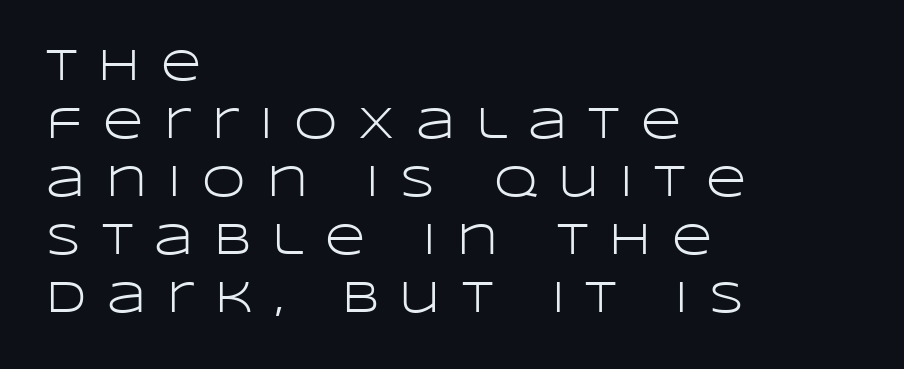
Ascenders rise straight up at ninety degrees. Is the block centered? No — it sits flush against the left margin. Does the leading feel generous? No, just average. Decoration check: the copy has no underline. Stroke thickness stays within the range of a standard reading face or lighter.
